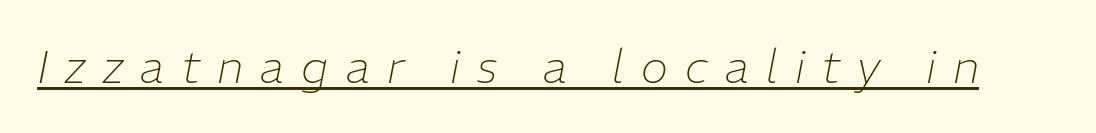
Yep, that's italic — everything's leaning. Proportional: the letters do not fall into vertical columns. The horizontal fit of the characters is loose and conspicuously gappy. No extra ink here — the face is not bold. Does a line run under the words? Yes, clearly.
